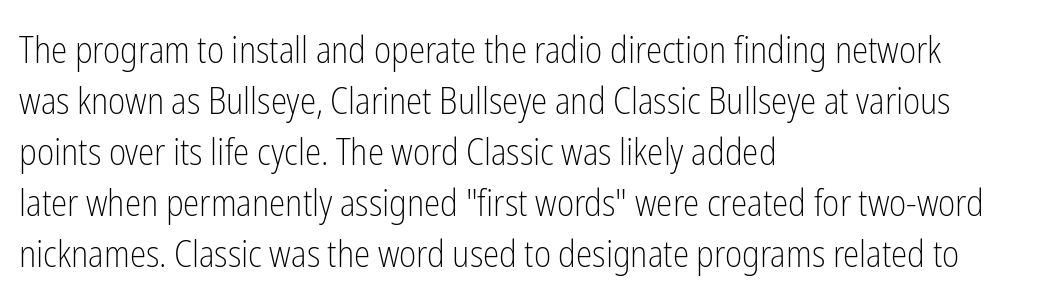
The image shows 37 px light, condensed sans-serif type, upright; set left-aligned, normal line spacing (1.38x), normal letter spacing, not underlined; low stroke contrast and a medium x-height.
